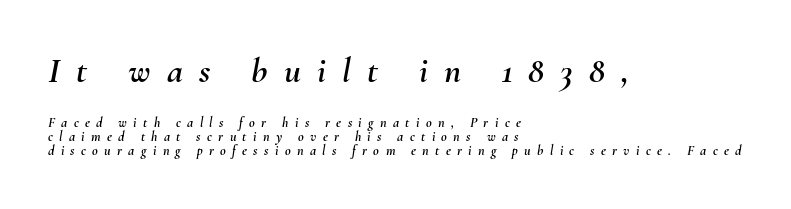
{"italic": "yes", "lean": "right", "slant_degrees": 10, "width": "normal", "stroke_contrast": "medium", "x_height": "small", "monospaced": "no", "underline": "no", "align": "left", "line_spacing": "tight", "line_spacing_ratio": 1.02, "letter_spacing": "wide", "letter_spacing_em": 0.45, "larger_block": "first", "size_ratio": 2.57, "glyph_px": 36}
